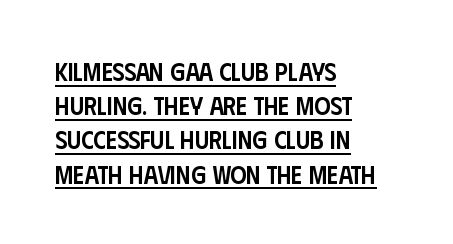
The image shows 25 px text type, upright; set left-aligned, normal line spacing (1.37x), normal letter spacing, underlined.
